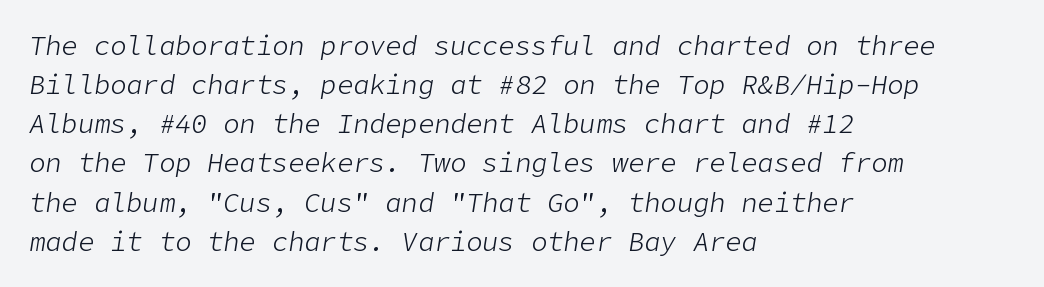
Italic? Definitely — the glyphs are oblique. The words here are not underlined. A typesetter would call this zero additional tracking. The font sits on the lighter half of the weight spectrum, regular included.
